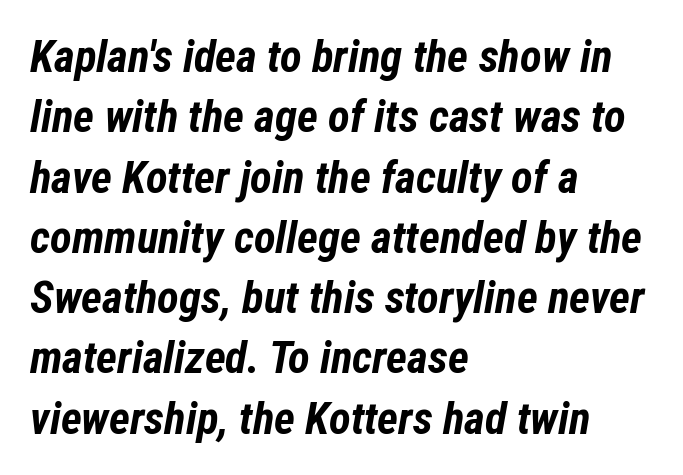
{"italic": "yes", "lean": "right", "slant_degrees": 12, "bold": "yes", "weight": "bold", "width": "condensed", "stroke_contrast": "low", "x_height": "medium", "monospaced": "no", "underline": "no", "align": "left", "line_spacing": "normal", "line_spacing_ratio": 1.34, "letter_spacing": "normal", "letter_spacing_em": 0.0, "glyph_px": 45}
